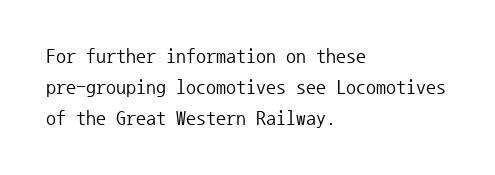
{"italic": "no", "bold": "no", "underline": "no", "align": "left", "line_spacing": "normal", "line_spacing_ratio": 1.56, "letter_spacing": "normal", "letter_spacing_em": 0.0, "glyph_px": 20}
